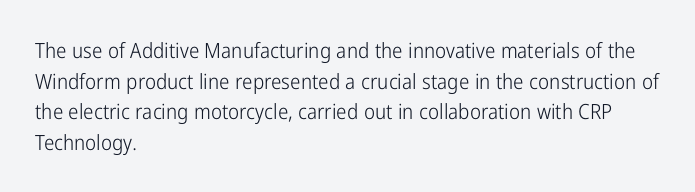
The image shows 21 px text type, upright; set left-aligned, normal line spacing (1.46x), normal letter spacing, not underlined.
